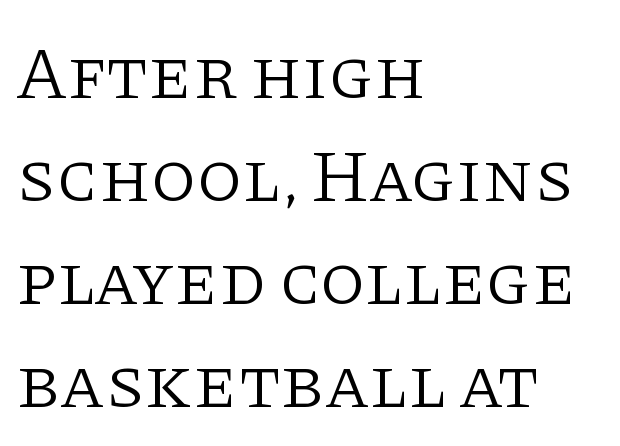
The cut favours lightness, reaching ordinary text weight at its darkest. Baseline-to-baseline distance is the conventional proportion of letter height. No extra tracking has been applied to these lines. This is roman type, the default non-slanted kind.
